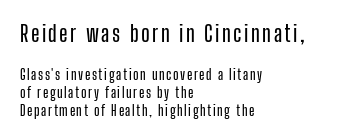
Q: Is the text italic (slanted)? A: No, it is upright.
Q: Is the text underlined? A: No.
Q: How is the paragraph aligned? A: Left-aligned.
Q: Is the spacing between lines tight, normal or loose? A: Normal.
Q: Which block of text is set in a larger size, the first (top) or the second (bottom)? A: The first (top) one.
